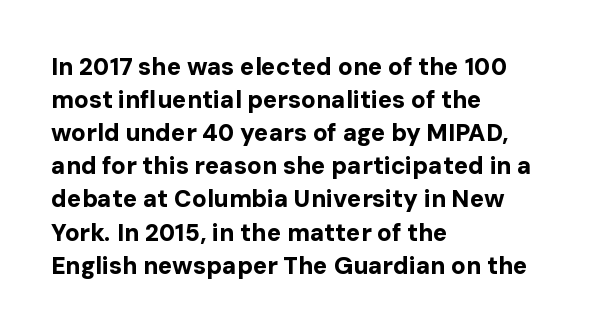
These lines keep a tight, regular rhythm from letter to letter. Heavy-handed strokes throughout: this text is bold. A normal amount of white space separates one row of letters from the next. The font's upright variant was chosen for this text. The string is rendered with underlining switched off. Which margin do the lines hug? The left one — the right edge is uneven.
